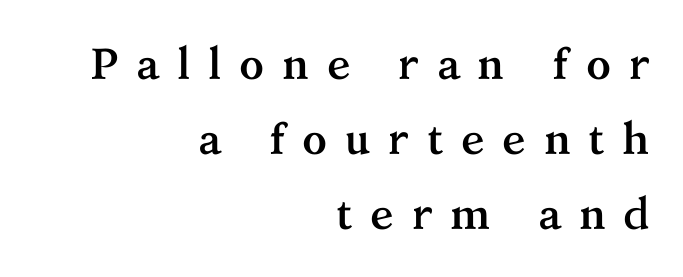
The glyphs in this specimen are seriffed. Type without underlining. The rendering uses a bold face; every stroke is thick and dark. The paragraph shown leans on its right margin. The rendering inserts visible extra space after every character.
